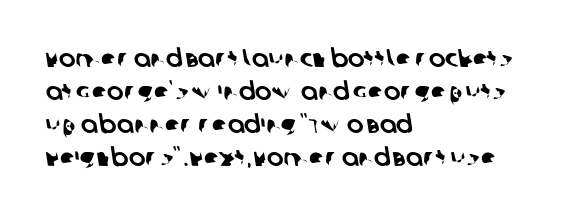
Q: Is the text underlined? A: No.
Q: How is the paragraph aligned? A: Left-aligned.
Q: Is the spacing between letters normal or unusually wide? A: Normal.
Q: Is the spacing between lines tight, normal or loose? A: Normal.
